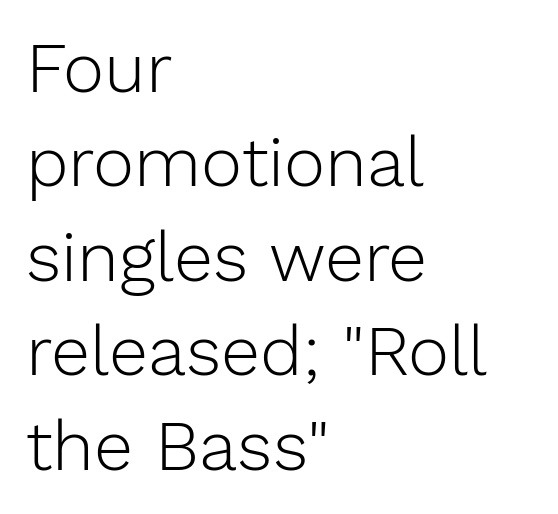
{"serif": "no", "italic": "no", "bold": "no", "weight": "light", "width": "normal", "stroke_contrast": "low", "x_height": "medium", "monospaced": "no", "underline": "no", "align": "left", "line_spacing": "normal", "line_spacing_ratio": 1.35, "letter_spacing": "normal", "letter_spacing_em": 0.0, "glyph_px": 70}
